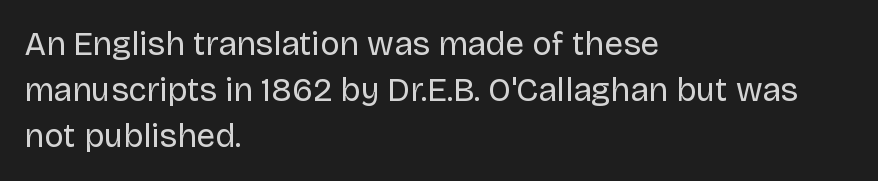
Q: Is the text bold? A: No.
Q: Is the text italic (slanted)? A: No, it is upright.
Q: Is the typeface a serif or a sans-serif typeface? A: Sans-serif.
Q: Is the text underlined? A: No.
Q: How is the paragraph aligned? A: Left-aligned.
Q: Is the spacing between letters normal or unusually wide? A: Normal.
Q: Is the spacing between lines tight, normal or loose? A: Normal.
Q: Width (condensed, normal, or wide)? A: Normal.
Q: Stroke contrast? A: Low.
Q: x-height? A: Large.
Q: Monospaced? A: No.
